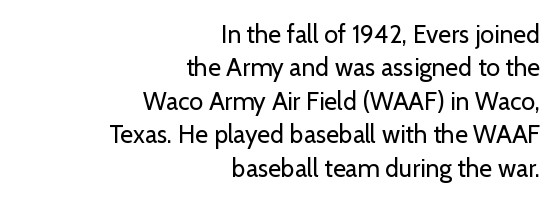
{"italic": "no", "bold": "no", "underline": "no", "align": "right", "line_spacing": "normal", "line_spacing_ratio": 1.34, "letter_spacing": "normal", "letter_spacing_em": 0.0, "glyph_px": 25}
